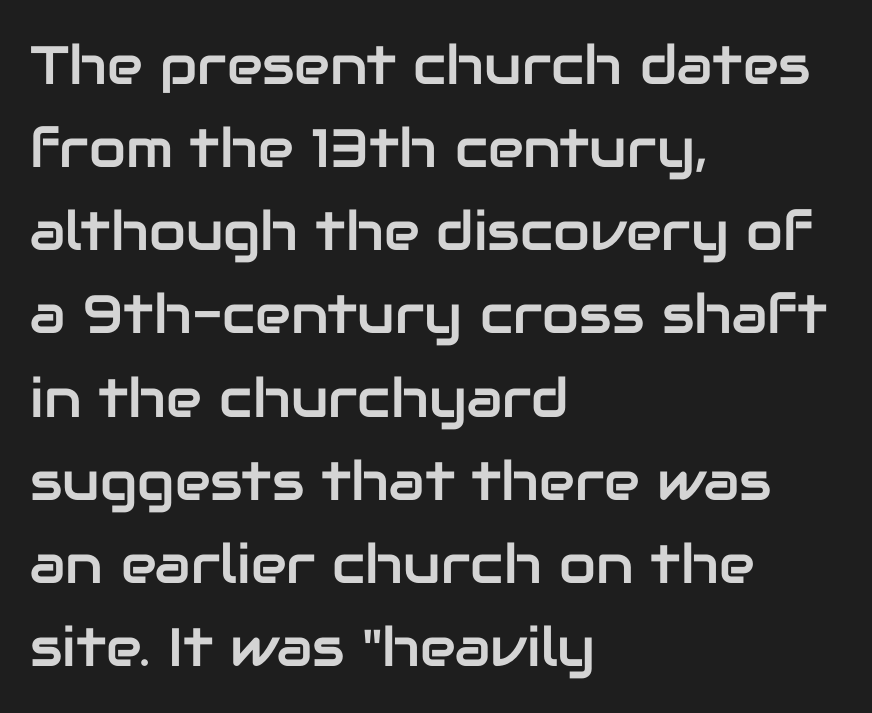
{"serif": "no", "italic": "no", "width": "normal", "stroke_contrast": "low", "x_height": "medium", "monospaced": "no", "underline": "no", "align": "left", "line_spacing": "normal", "line_spacing_ratio": 1.54, "letter_spacing": "normal", "letter_spacing_em": 0.0, "glyph_px": 54}
